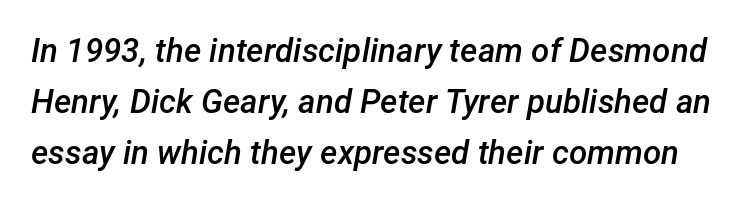
{"italic": "yes", "lean": "right", "slant_degrees": 12, "bold": "semi", "weight": "semibold", "width": "normal", "stroke_contrast": "low", "x_height": "medium", "monospaced": "no", "underline": "no", "line_spacing": "normal", "line_spacing_ratio": 1.55, "letter_spacing": "normal", "letter_spacing_em": 0.0, "glyph_px": 33}
